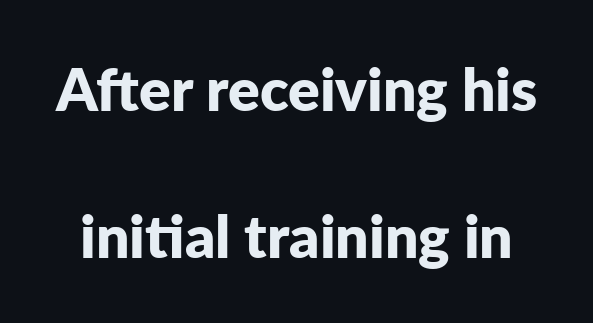
{"serif": "no", "italic": "no", "bold": "yes", "weight": "bold", "width": "normal", "stroke_contrast": "low", "x_height": "medium", "monospaced": "no", "underline": "no", "line_spacing": "loose", "line_spacing_ratio": 2.49, "letter_spacing": "normal", "letter_spacing_em": 0.0, "glyph_px": 59}
